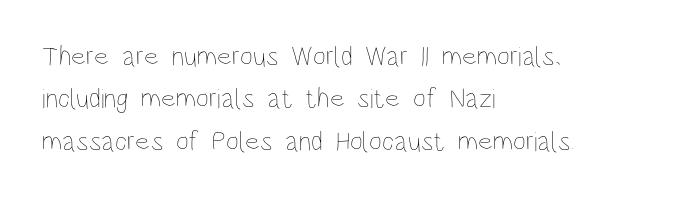
{"italic": "no", "bold": "no", "weight": "thin", "width": "condensed", "stroke_contrast": "low", "x_height": "large", "monospaced": "no", "underline": "no", "align": "left", "line_spacing": "normal", "line_spacing_ratio": 1.51, "letter_spacing": "normal", "letter_spacing_em": 0.0, "glyph_px": 28}
